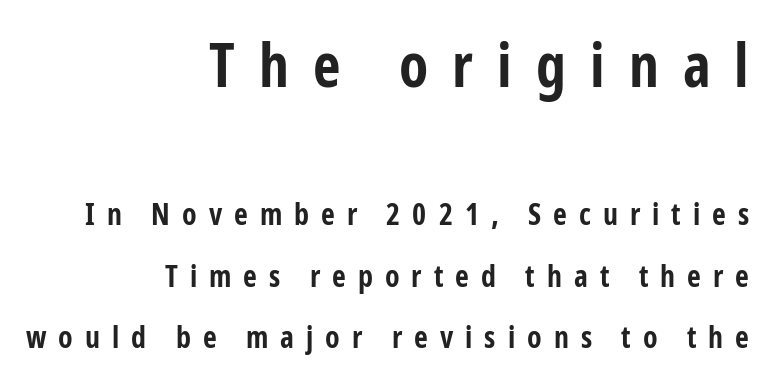
Q: Is the text bold? A: Yes.
Q: Is the text italic (slanted)? A: No, it is upright.
Q: Is the typeface a serif or a sans-serif typeface? A: Sans-serif.
Q: Is the text underlined? A: No.
Q: How is the paragraph aligned? A: Right-aligned.
Q: Is the spacing between letters normal or unusually wide? A: Unusually wide.
Q: Is the spacing between lines tight, normal or loose? A: Loose.
Q: Which block of text is set in a larger size, the first (top) or the second (bottom)? A: The first (top) one.
Q: Width (condensed, normal, or wide)? A: Condensed.
Q: Stroke contrast? A: Low.
Q: x-height? A: Medium.
Q: Monospaced? A: No.
